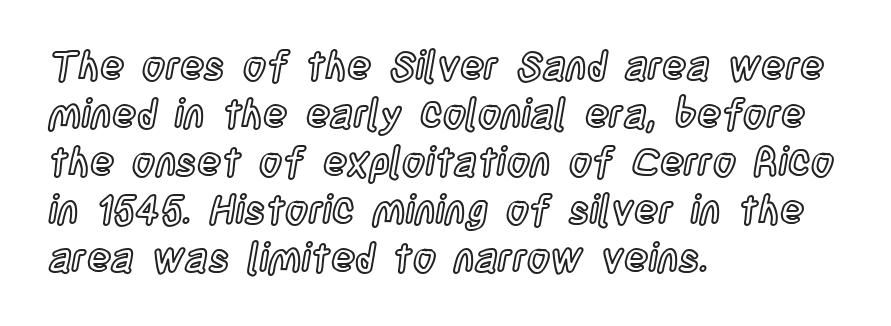
{"width": "condensed", "x_height": "large", "monospaced": "no", "underline": "no", "align": "left", "line_spacing_ratio": 1.2, "letter_spacing": "normal", "letter_spacing_em": 0.0, "glyph_px": 40}
